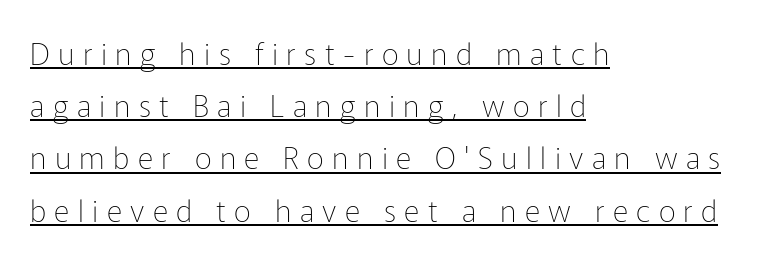
A typesetter would mark this as roman, not italic. You could not count columns in this text — the font is proportionally spaced. The typeface has the unassuming heft of standard copy or less. Horizontal alignment here is leftward, the default for most running prose. Tracking here is generous; glyphs stand well apart from one another.
